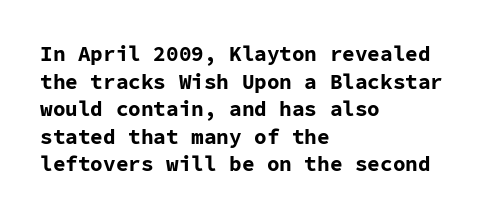
Normally led — the rows are evenly, conventionally spaced. Caption: standard tracking, unaltered. Check the space under the baseline: it is left empty. This sample is left-justified, so line endings fall wherever the words run out. These lines were composed using upright roman letters.
